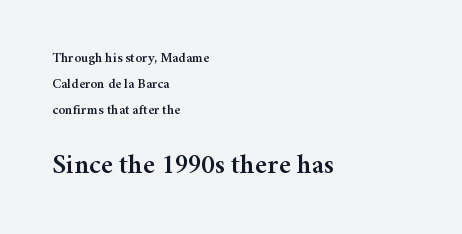
Q: Is the text italic (slanted)? A: No, it is upright.
Q: Is the typeface a serif or a sans-serif typeface? A: Serif.
Q: Is the text underlined? A: No.
Q: How is the paragraph aligned? A: Left-aligned.
Q: Is the spacing between letters normal or unusually wide? A: Normal.
Q: Which block of text is set in a larger size, the first (top) or the second (bottom)? A: The second (bottom) one.
Q: Width (condensed, normal, or wide)? A: Normal.
Q: Stroke contrast? A: Medium.
Q: x-height? A: Medium.
Q: Monospaced? A: No.
